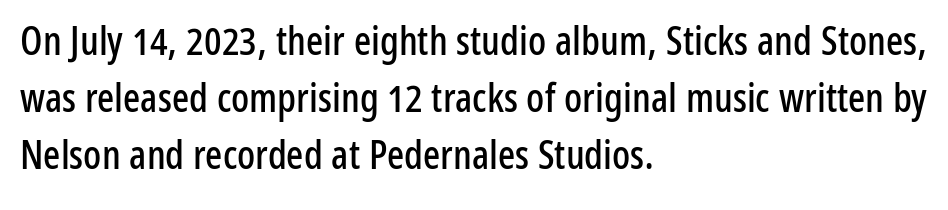
Q: Is the text italic (slanted)? A: No, it is upright.
Q: Is the typeface a serif or a sans-serif typeface? A: Sans-serif.
Q: Is the text underlined? A: No.
Q: How is the paragraph aligned? A: Left-aligned.
Q: Is the spacing between letters normal or unusually wide? A: Normal.
Q: Is the spacing between lines tight, normal or loose? A: Normal.
Q: Width (condensed, normal, or wide)? A: Condensed.
Q: Stroke contrast? A: Low.
Q: x-height? A: Medium.
Q: Monospaced? A: No.
